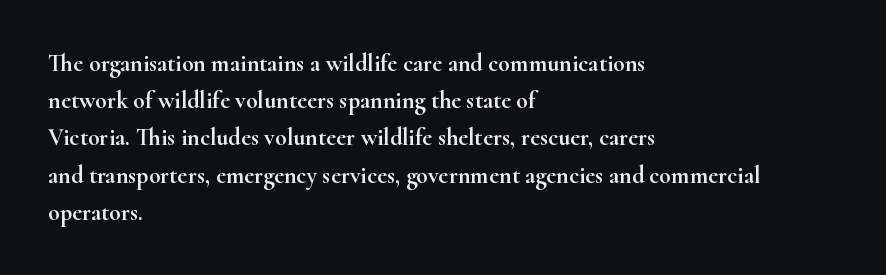
Q: Is the text italic (slanted)? A: No, it is upright.
Q: Is the text underlined? A: No.
Q: How is the paragraph aligned? A: Left-aligned.
Q: Is the spacing between letters normal or unusually wide? A: Normal.
Q: Is the spacing between lines tight, normal or loose? A: Normal.
